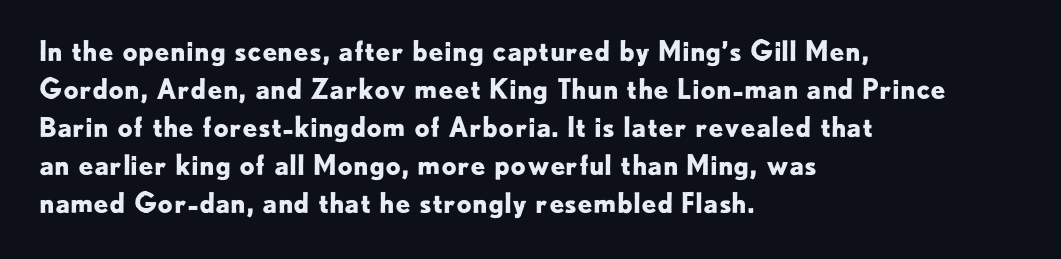
Nothing unusual about the tracking: characters are spaced as the font intends. Glance below the letters and you will spot only blank space. Designer's note — italics off, roman on. Alignment: flush left.
